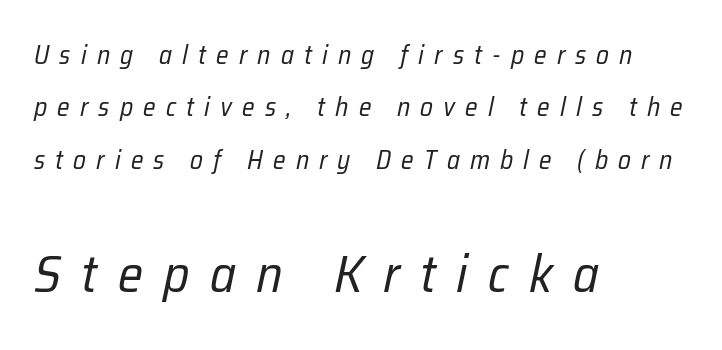
{"italic": "yes", "lean": "right", "slant_degrees": 12, "bold": "no", "weight": "regular", "width": "condensed", "stroke_contrast": "low", "x_height": "medium", "monospaced": "no", "underline": "no", "align": "left", "line_spacing": "loose", "line_spacing_ratio": 2.01, "letter_spacing": "wide", "letter_spacing_em": 0.39, "larger_block": "second", "size_ratio": 2.0, "glyph_px": 52}
